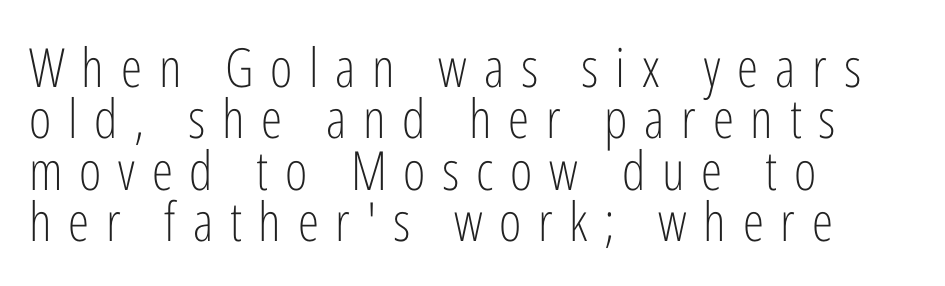
The image shows 54 px light, condensed sans-serif type, upright; set left-aligned, tight line spacing (0.95x), unusually wide letter spacing (+0.31 em), not underlined; low stroke contrast and a medium x-height.
